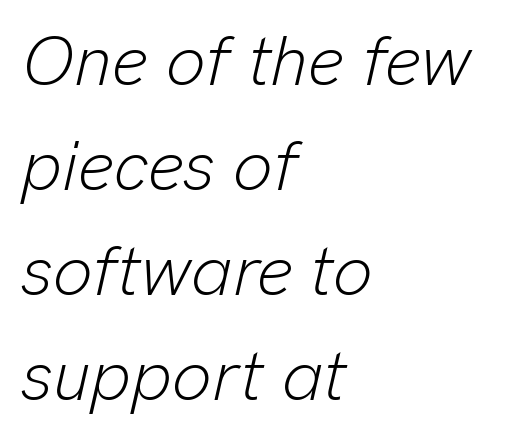
{"italic": "yes", "lean": "right", "slant_degrees": 13, "bold": "no", "weight": "light", "width": "normal", "stroke_contrast": "low", "x_height": "medium", "monospaced": "no", "underline": "no", "align": "left", "line_spacing": "normal", "line_spacing_ratio": 1.5, "letter_spacing": "normal", "letter_spacing_em": 0.0, "glyph_px": 70}
